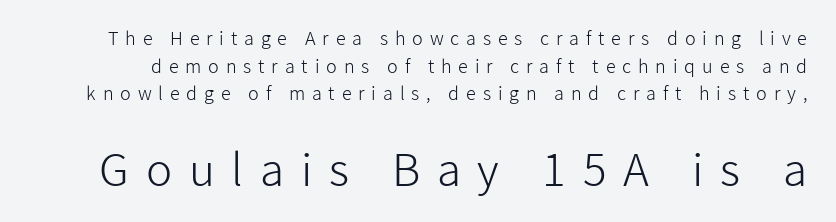
{"serif": "no", "italic": "no", "bold": "no", "weight": "light", "width": "normal", "stroke_contrast": "low", "x_height": "medium", "monospaced": "no", "underline": "no", "line_spacing": "normal", "line_spacing_ratio": 1.54, "letter_spacing": "wide", "letter_spacing_em": 0.38, "larger_block": "second", "size_ratio": 2.44, "glyph_px": 44}
